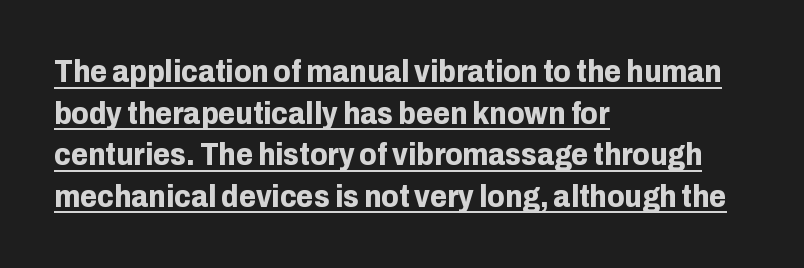
Typeset ragged right — the left edge is the straight one. Decoration check: the copy is underlined. The rendering uses natural spacing where letterforms have individual widths. This sample uses plain, unmodified letter spacing. A full-strength bold gives these letters their thick strokes.
